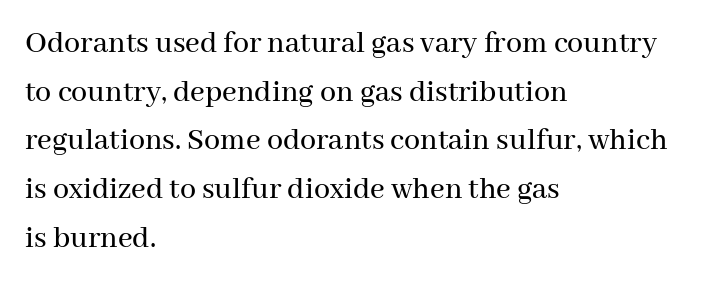
{"serif": "yes", "italic": "no", "width": "normal", "stroke_contrast": "medium", "x_height": "medium", "monospaced": "no", "underline": "no", "align": "left", "line_spacing": "normal", "line_spacing_ratio": 1.52, "letter_spacing": "normal", "letter_spacing_em": 0.0, "glyph_px": 32}
